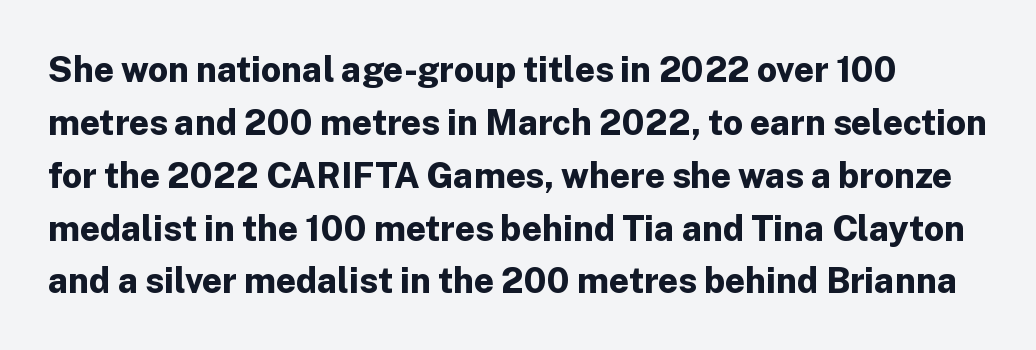
The passage shown is emphatically bold. The glyphs in this specimen are sans serif. Descenders are the only things crossing below the line. Designer's note — italics off, roman on. This sample keeps an unexceptional amount of space between lines.
